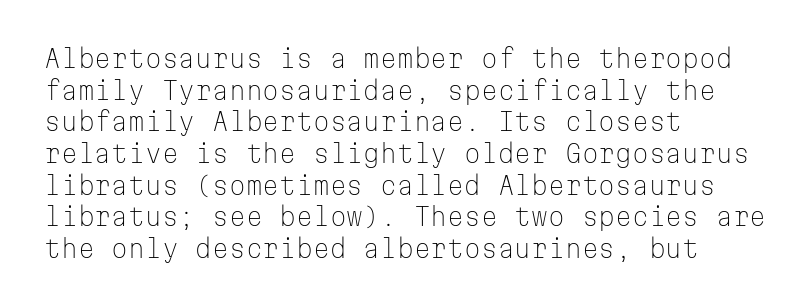
Leftover space on each line is placed entirely after the last word. The typesetting does not lean heavy: it is not bold. Honestly, the letter spacing is just normal — you wouldn't notice it. Underline: absent. If you drew a line through each stem, it would be perfectly vertical.
